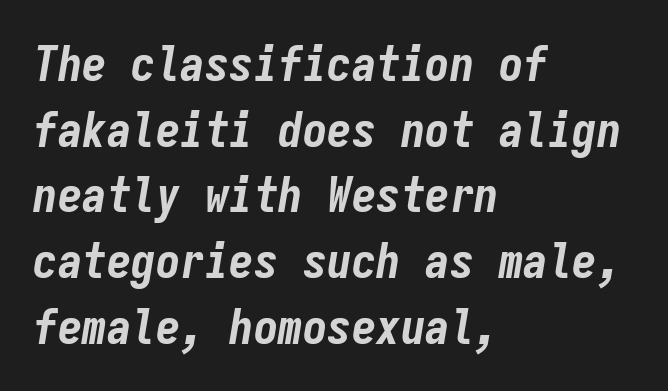
You could count columns in this text — the font is strictly monospaced. Vertically, the passage feels balanced, rows spaced as you'd expect. In terms of letterspacing, this is plain default setting. Caption: multi-line text, flush left, ragged right. The font's italic variant was chosen for this text. The typesetting leans heavy: a genuine bold.
